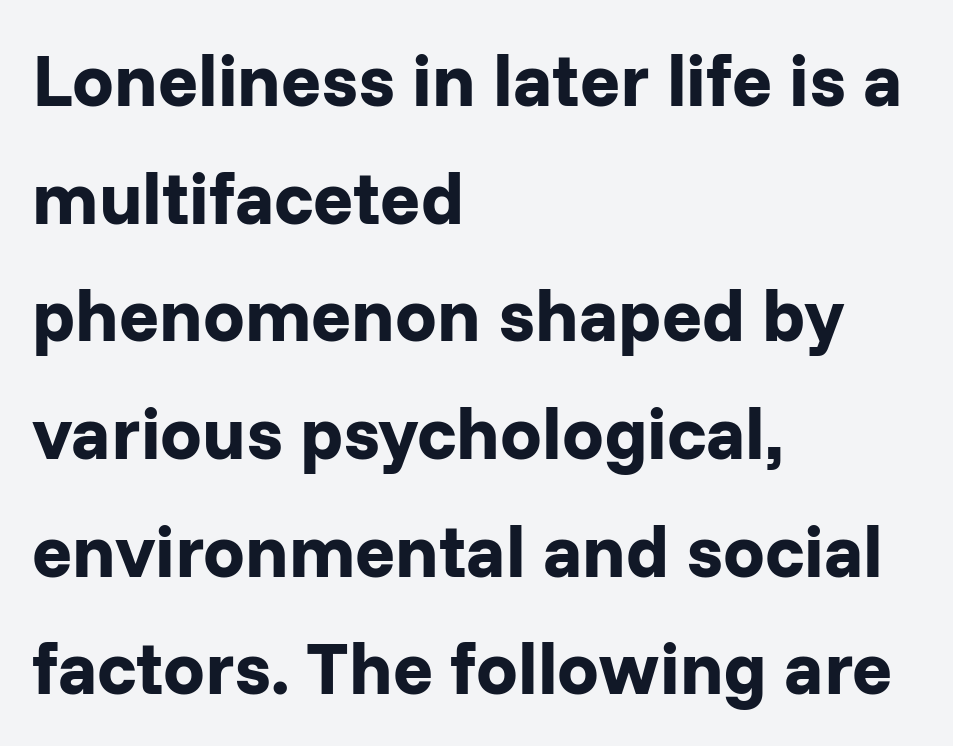
The image shows 74 px bold sans-serif type, upright; set left-aligned, normal line spacing (1.59x), normal letter spacing, not underlined; low stroke contrast and a medium x-height.
